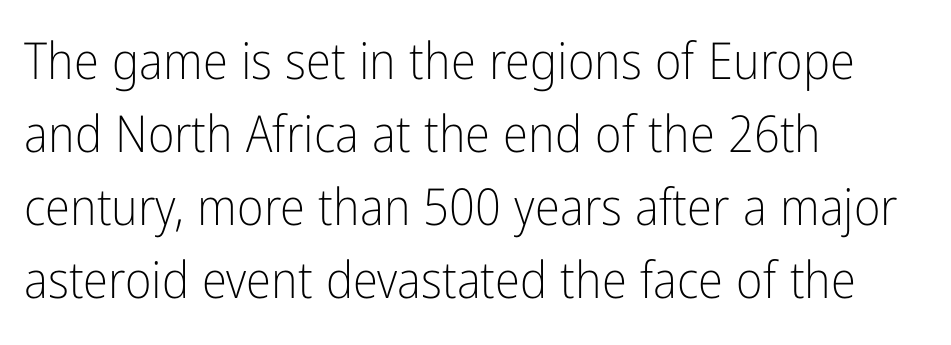
{"serif": "no", "italic": "no", "bold": "no", "weight": "light", "width": "condensed", "stroke_contrast": "low", "x_height": "medium", "monospaced": "no", "underline": "no", "align": "left", "line_spacing": "normal", "line_spacing_ratio": 1.43, "letter_spacing": "normal", "letter_spacing_em": 0.0, "glyph_px": 51}
